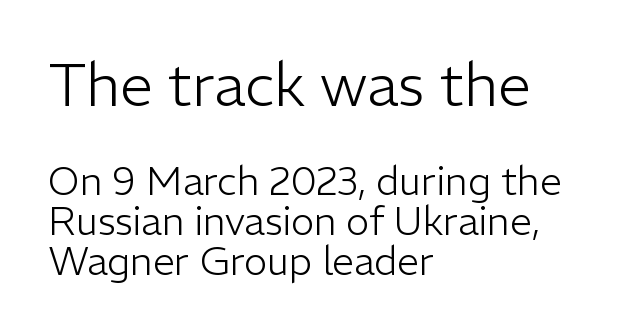
Unmarked baselines from the first word to the last. Heaviness? Minimal to ordinary, like unemphasized prose. Look at the glyph heights: the upper group is clearly the bigger setting. Inter-character spacing is left at the font's built-in metrics. This is sans-serif lettering, the kind often seen on screens and signage. The letters advance in unequal steps, a hallmark of proportional type.
